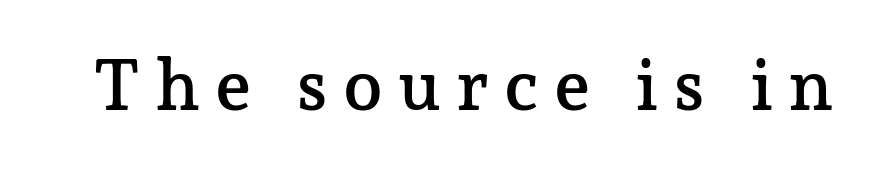
The image shows 71 px serif type, upright; set unusually wide letter spacing (+0.21 em), not underlined; low stroke contrast and a medium x-height.
